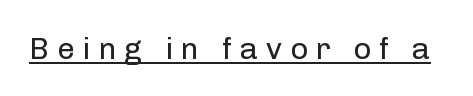
Bold? No — there's no thickening of the strokes. Compared with undecorated copy, this sample adds a rule below the words. Each word looks stretched out because of the extra space between its letters. Is this a fixed-width face? No — the glyphs have proportional, varying widths. Posture: upright roman. Stroke terminals: plain, sans-serif.
